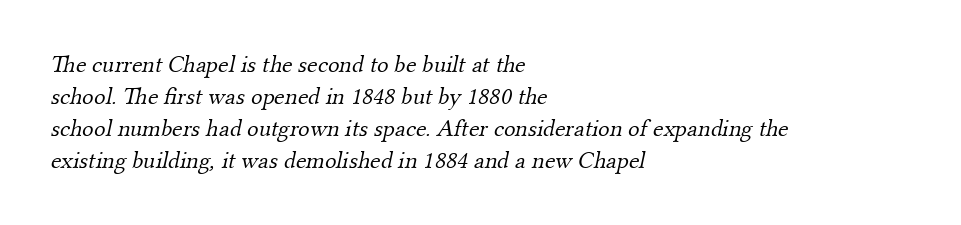
{"bold": "no", "underline": "no", "align": "left", "line_spacing": "normal", "line_spacing_ratio": 1.34, "letter_spacing": "normal", "letter_spacing_em": 0.0, "glyph_px": 24}
